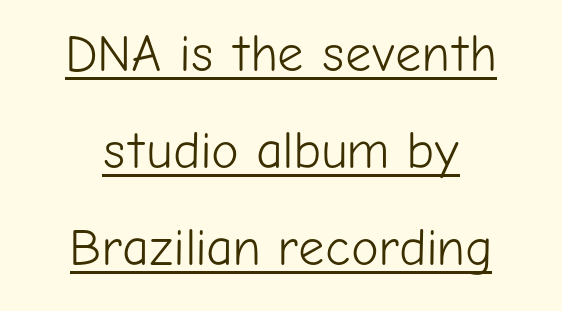
What stands out about the letter spacing? Nothing — it is the standard amount. Ascenders rise straight up at ninety degrees. Think of a printed novel: that variable character pitch is what you see here. To sum up the face: it is a sans, with no serifs.
